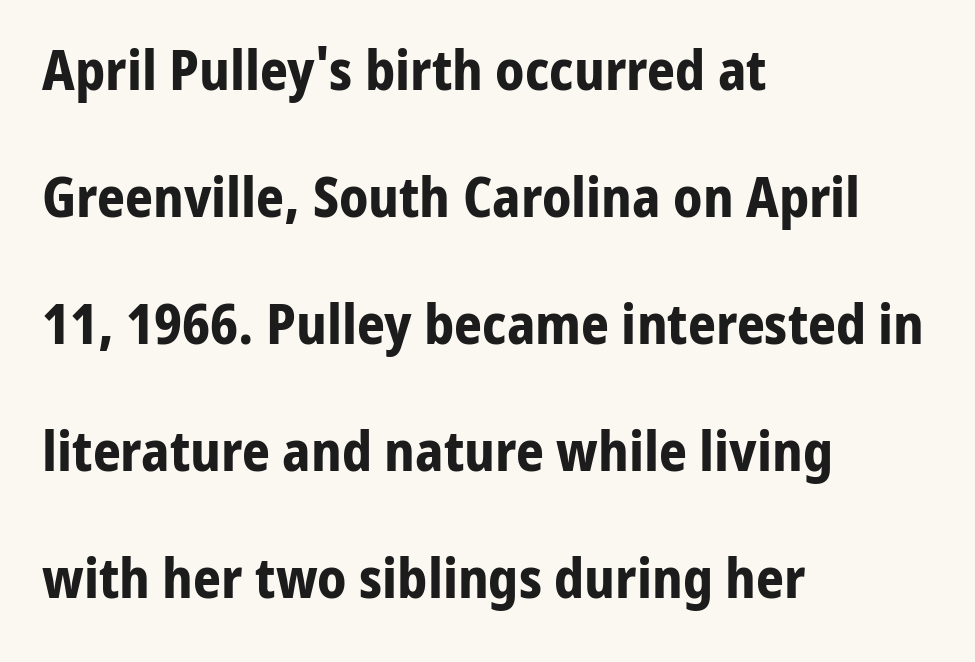
{"serif": "no", "italic": "no", "bold": "yes", "weight": "bold", "width": "normal", "stroke_contrast": "low", "x_height": "medium", "monospaced": "no", "underline": "no", "align": "left", "line_spacing": "loose", "line_spacing_ratio": 2.31, "letter_spacing": "normal", "letter_spacing_em": 0.0, "glyph_px": 55}
